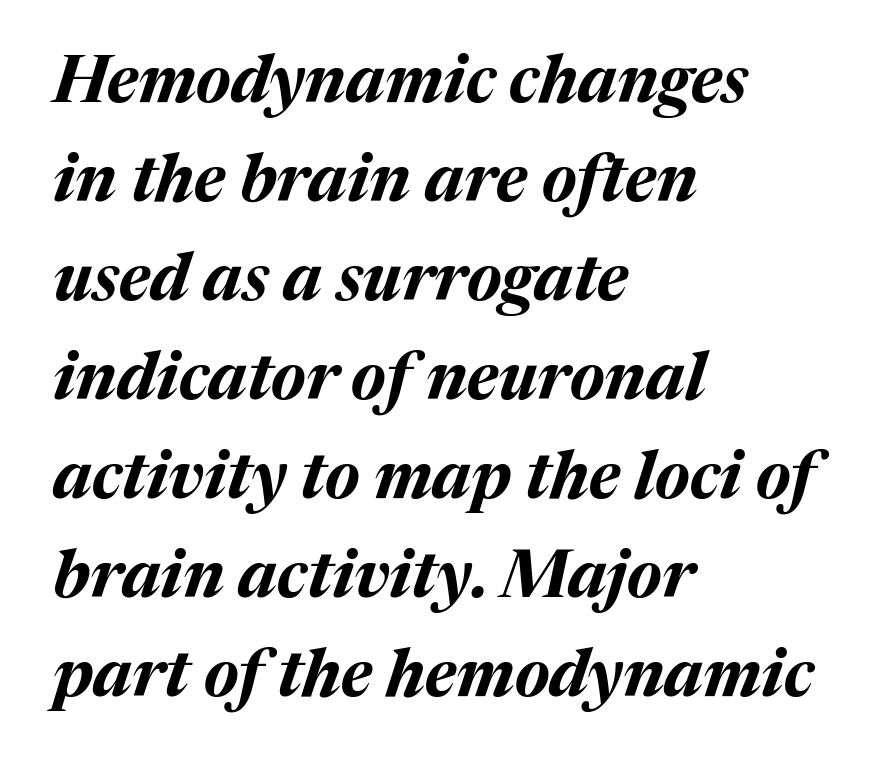
Character widths vary here, with narrow letters taking less room than wide ones. These lines keep a tight, regular rhythm from letter to letter. The rendering anchors every line to the left-hand side. The glyphs are unaccompanied by any horizontal stroke below them. The specimen reads as italic at a glance. What weight is shown? A full bold with thick strokes.
